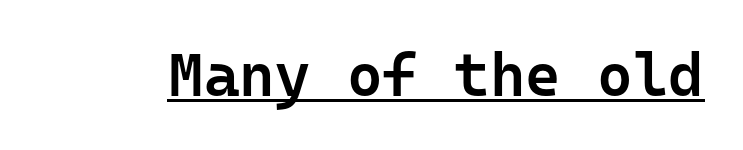
Q: Is the text bold? A: Semi-bold.
Q: Is the text italic (slanted)? A: No, it is upright.
Q: Is the typeface a serif or a sans-serif typeface? A: Sans-serif.
Q: Is the text underlined? A: Yes.
Q: Is the spacing between letters normal or unusually wide? A: Normal.
Q: Width (condensed, normal, or wide)? A: Normal.
Q: Stroke contrast? A: Low.
Q: x-height? A: Medium.
Q: Monospaced? A: Yes.
